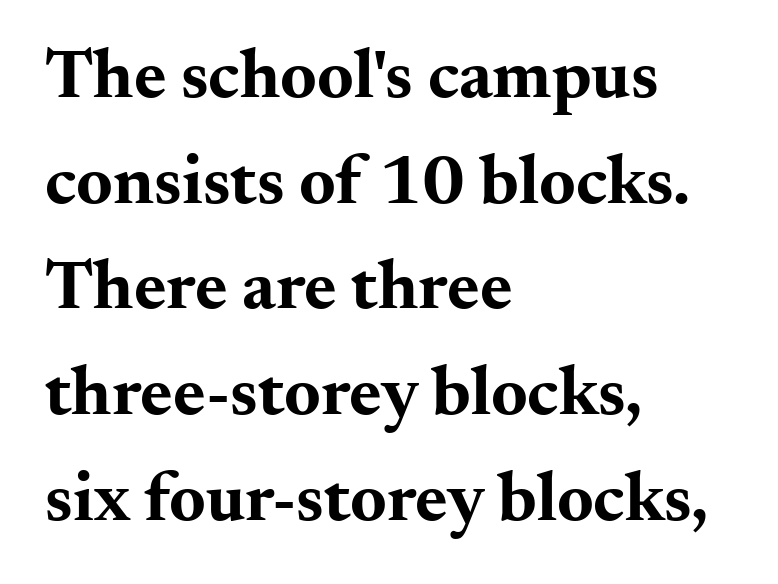
Q: Is the text bold? A: Yes.
Q: Is the text italic (slanted)? A: No, it is upright.
Q: Is the typeface a serif or a sans-serif typeface? A: Serif.
Q: Is the text underlined? A: No.
Q: How is the paragraph aligned? A: Left-aligned.
Q: Is the spacing between letters normal or unusually wide? A: Normal.
Q: Is the spacing between lines tight, normal or loose? A: Normal.
Q: Width (condensed, normal, or wide)? A: Wide.
Q: Stroke contrast? A: Medium.
Q: x-height? A: Small.
Q: Monospaced? A: No.
